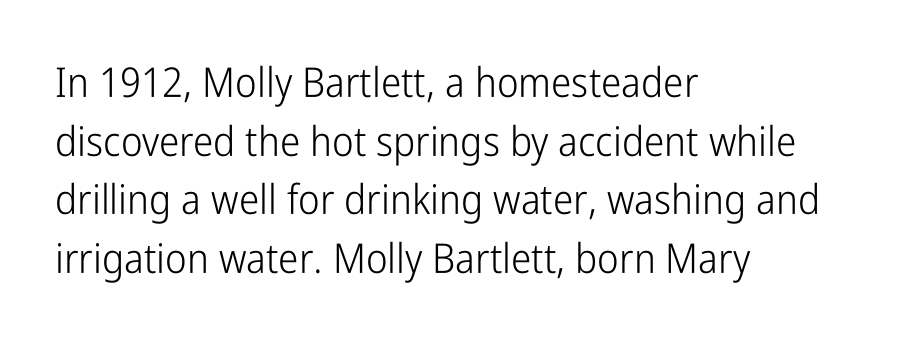
Decoration check: the copy has no underline. The paragraph has a hard left edge and a soft right edge. You can tell from the bare stems that sans-serif type was used. Does the lettering tilt? It doesn't — this is upright.
